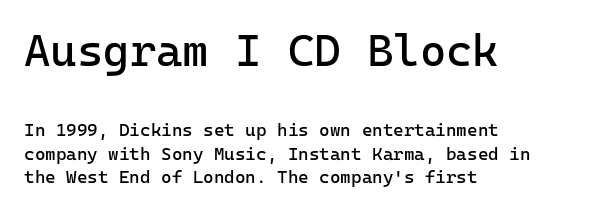
Regarding leading, the lines here are spaced in the standard way. Vertical stems look standard width or narrower in stroke. Each letter's strokes conclude bluntly, with no projecting serifs. In terms of posture, this sample is upright. The lines in this sample share a left origin and differ only in where they stop.
